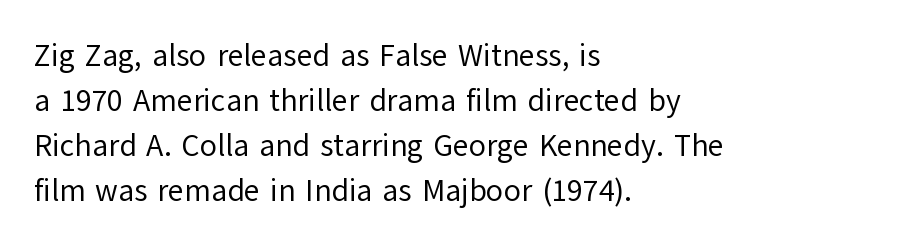
Casual observation: everything's shoved over to the left. The line texture is even and compact thanks to regular tracking. A bare baseline throughout the passage. Each letter's strokes conclude bluntly, with no projecting serifs. The letters advance in unequal steps, a hallmark of proportional type. Is the stroke heavy? The answer is a plain regular-or-lighter.
